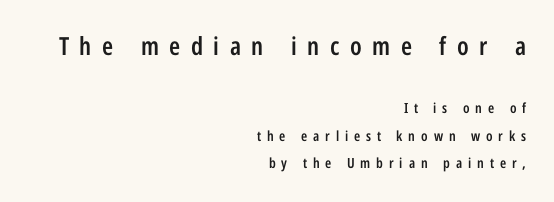
The image shows 25 px text type, upright; set right-aligned, loose line spacing (1.99x), unusually wide letter spacing (+0.42 em), not underlined; the first (top) block is 1.79x larger.
